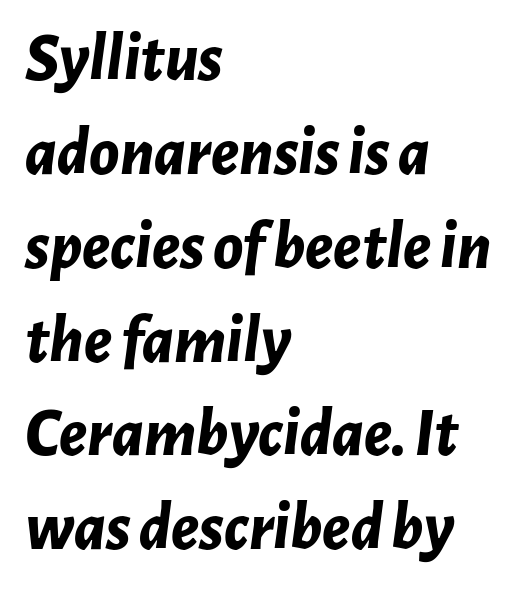
The letters advance in unequal steps, a hallmark of proportional type. The line-height multiplier appears to be the usual default. Honestly, the letter spacing is just normal — you wouldn't notice it. Set as a true bold cut, around the 700 mark. Observe the lean: these are italic letterforms.
